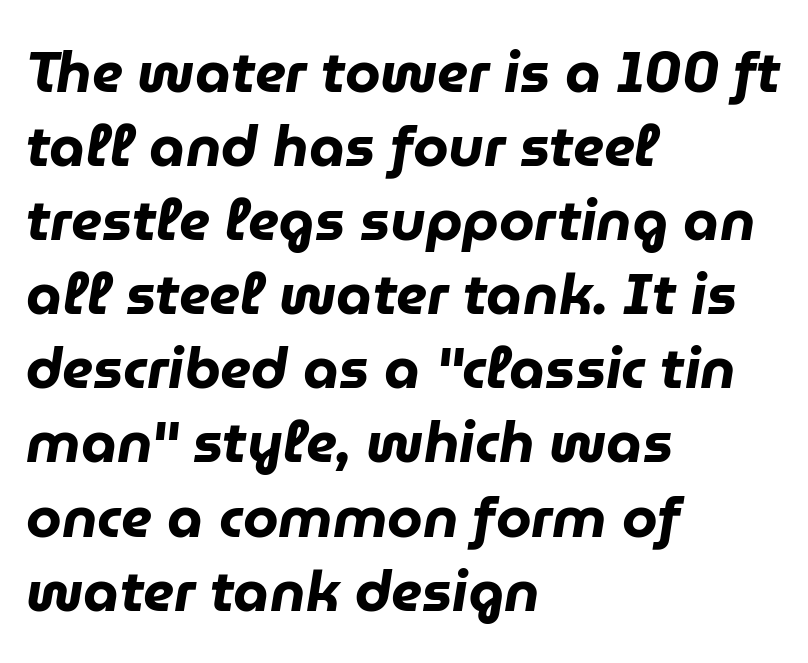
{"italic": "yes", "lean": "right", "slant_degrees": 9, "bold": "yes", "weight": "heavy", "width": "normal", "stroke_contrast": "low", "x_height": "medium", "monospaced": "no", "underline": "no", "align": "left", "line_spacing": "normal", "line_spacing_ratio": 1.3, "letter_spacing": "normal", "letter_spacing_em": 0.0, "glyph_px": 57}
